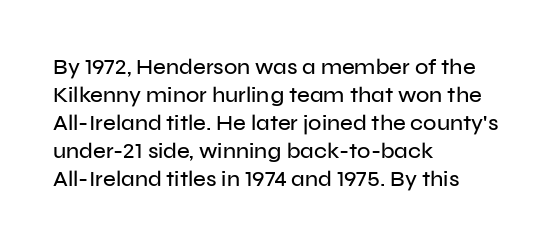
{"italic": "no", "underline": "no", "align": "left", "line_spacing": "normal", "line_spacing_ratio": 1.27, "letter_spacing": "normal", "letter_spacing_em": 0.0, "glyph_px": 22}
